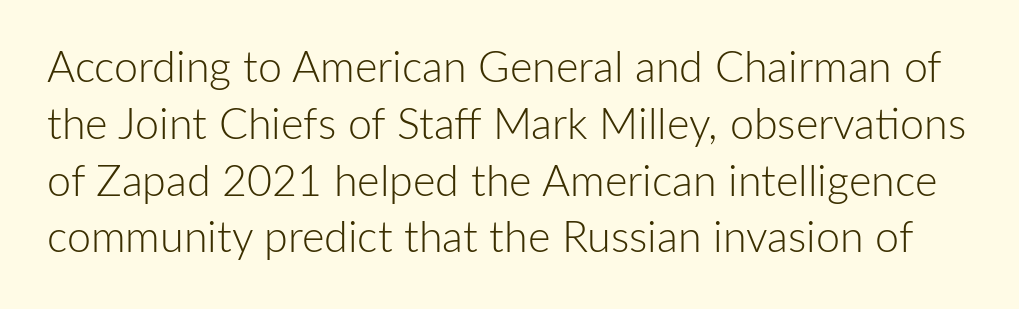
Q: Is the text bold? A: No.
Q: Is the text italic (slanted)? A: No, it is upright.
Q: Is the typeface a serif or a sans-serif typeface? A: Sans-serif.
Q: Is the text underlined? A: No.
Q: Is the spacing between letters normal or unusually wide? A: Normal.
Q: Is the spacing between lines tight, normal or loose? A: Normal.
Q: Width (condensed, normal, or wide)? A: Normal.
Q: Stroke contrast? A: Low.
Q: x-height? A: Medium.
Q: Monospaced? A: No.
